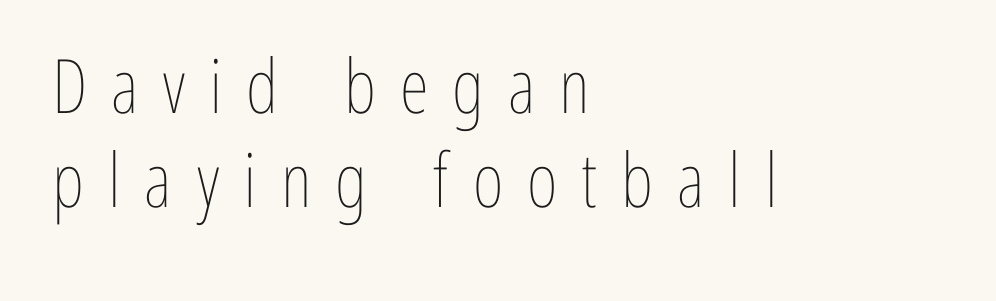
Q: Is the text bold? A: No.
Q: Is the text italic (slanted)? A: No, it is upright.
Q: Is the text underlined? A: No.
Q: How is the paragraph aligned? A: Left-aligned.
Q: Is the spacing between letters normal or unusually wide? A: Unusually wide.
Q: Is the spacing between lines tight, normal or loose? A: Normal.
Q: Width (condensed, normal, or wide)? A: Condensed.
Q: Stroke contrast? A: Low.
Q: x-height? A: Medium.
Q: Monospaced? A: No.
